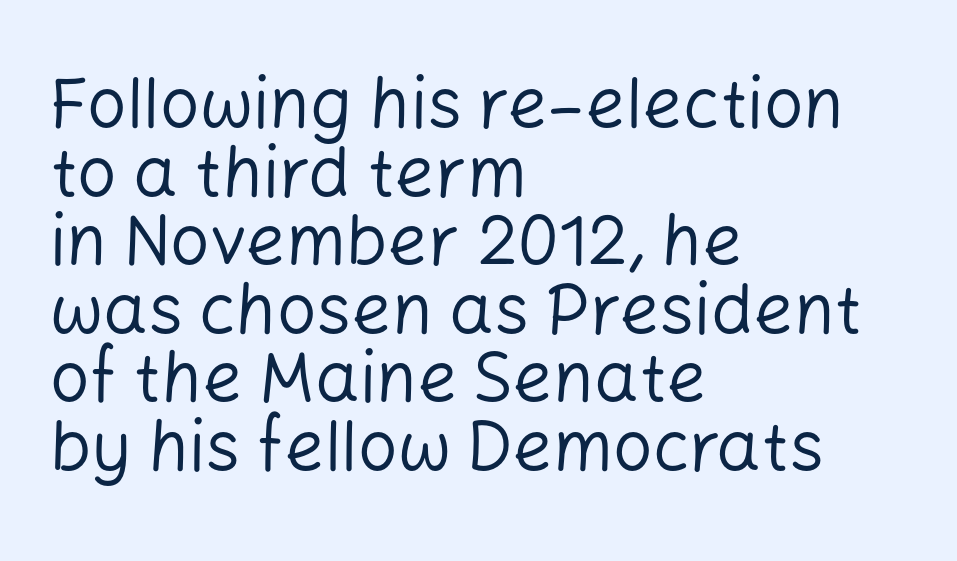
The type sits square on the baseline with zero lean. Leading: reduced. The area under the type is left untouched. The paragraph shown leans on its left margin. You can tell from the bare stems that sans-serif type was used.
